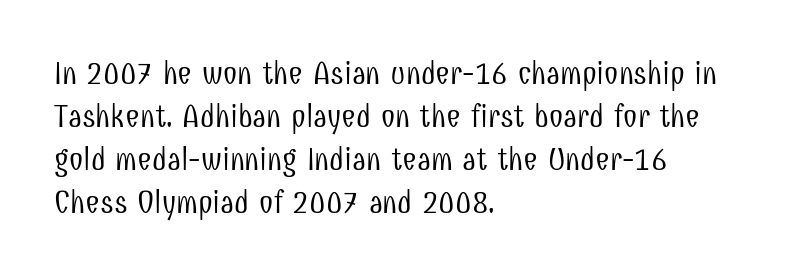
The image shows 32 px light, condensed sans-serif type, upright; set left-aligned, normal line spacing (1.34x), normal letter spacing, not underlined; low stroke contrast and a medium x-height.
